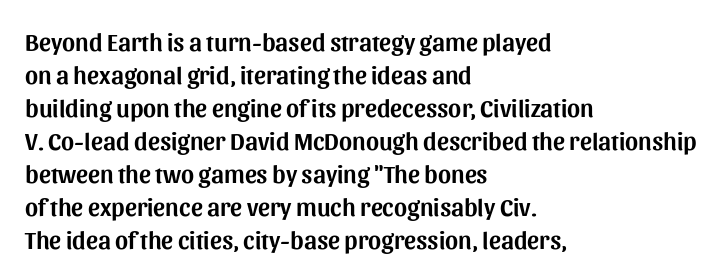
{"italic": "no", "underline": "no", "align": "left", "line_spacing": "normal", "line_spacing_ratio": 1.32, "letter_spacing": "normal", "letter_spacing_em": 0.0, "glyph_px": 25}
